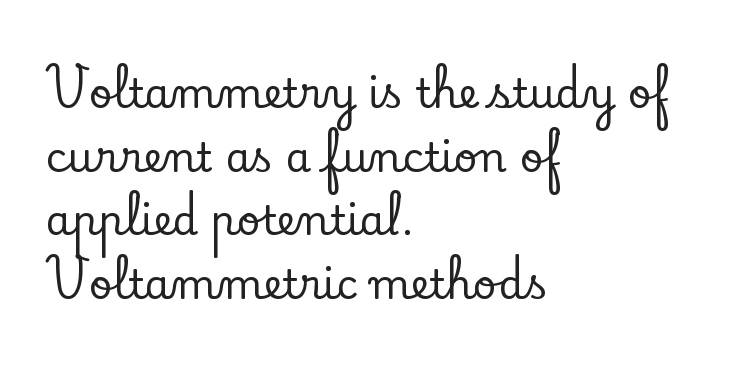
A typesetter would call this leading conventional body-copy spacing. Words appear dense and cohesive because spacing is normal. Casual observation: everything's shoved over to the left. Is this a fixed-width face? No — the glyphs have proportional, varying widths. Descender tails drop into unmarked territory. These lines are composed in type with serifs.
